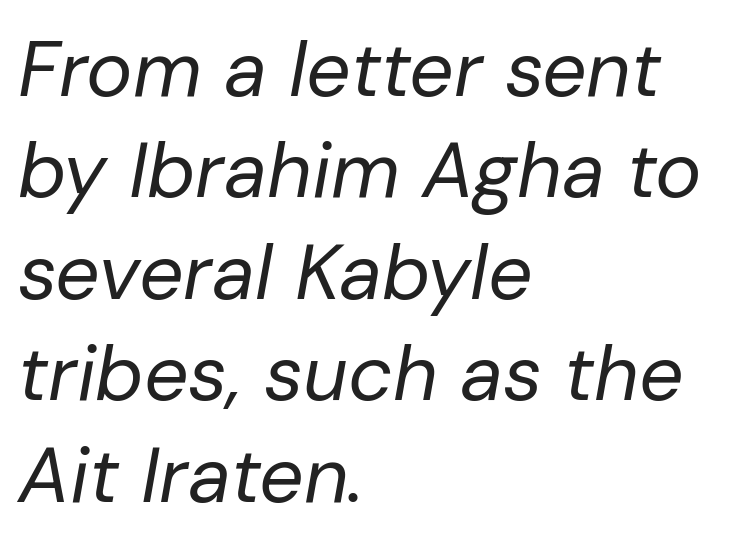
If you drew a line through each stem, it would be angled. This sample is left-justified, so line endings fall wherever the words run out. A normal amount of white space separates one row of letters from the next. The typesetting does not lean heavy: it is not bold.
